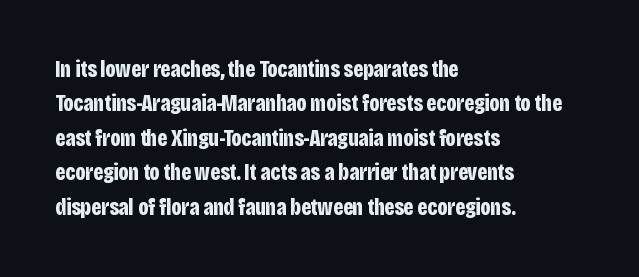
{"italic": "no", "bold": "yes", "underline": "no", "align": "left", "line_spacing": "normal", "line_spacing_ratio": 1.5, "letter_spacing": "normal", "letter_spacing_em": 0.0, "glyph_px": 23}
